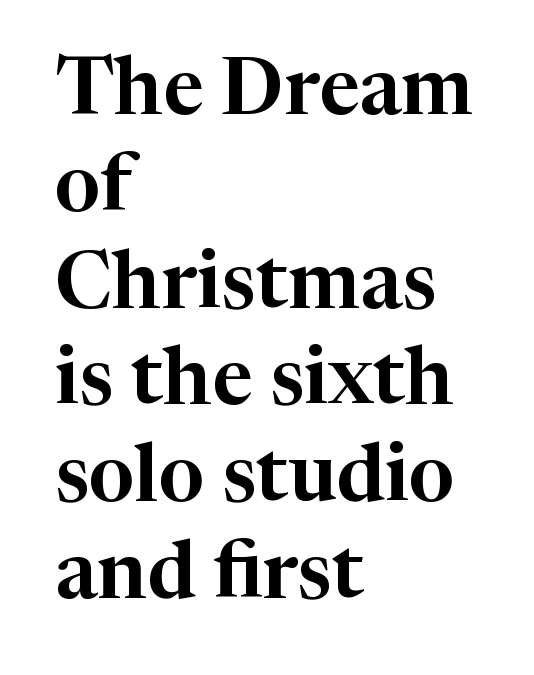
Q: Is the text italic (slanted)? A: No, it is upright.
Q: Is the typeface a serif or a sans-serif typeface? A: Serif.
Q: Is the text underlined? A: No.
Q: How is the paragraph aligned? A: Left-aligned.
Q: Is the spacing between letters normal or unusually wide? A: Normal.
Q: Width (condensed, normal, or wide)? A: Normal.
Q: Stroke contrast? A: High.
Q: x-height? A: Medium.
Q: Monospaced? A: No.
